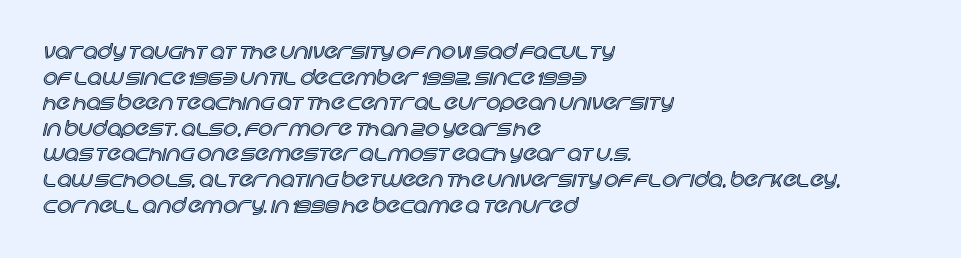
{"underline": "no", "align": "left", "line_spacing": "normal", "line_spacing_ratio": 1.28, "letter_spacing": "normal", "letter_spacing_em": 0.0, "glyph_px": 20}
